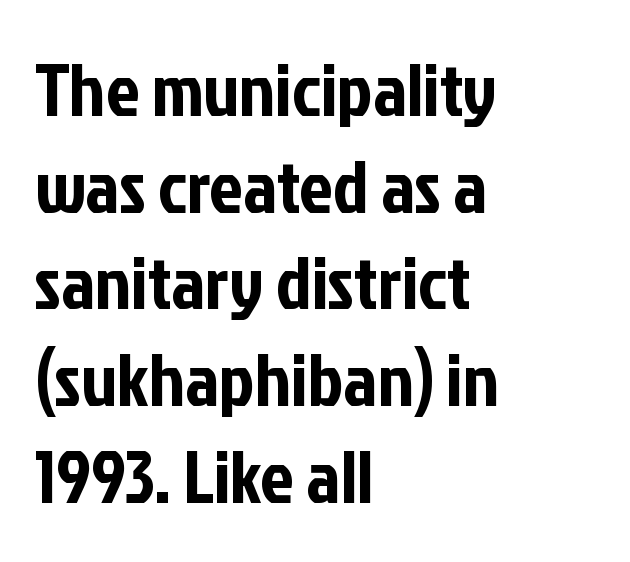
{"serif": "no", "italic": "no", "width": "condensed", "stroke_contrast": "low", "x_height": "medium", "monospaced": "no", "underline": "no", "align": "left", "line_spacing": "normal", "line_spacing_ratio": 1.29, "letter_spacing": "normal", "letter_spacing_em": 0.0, "glyph_px": 75}
